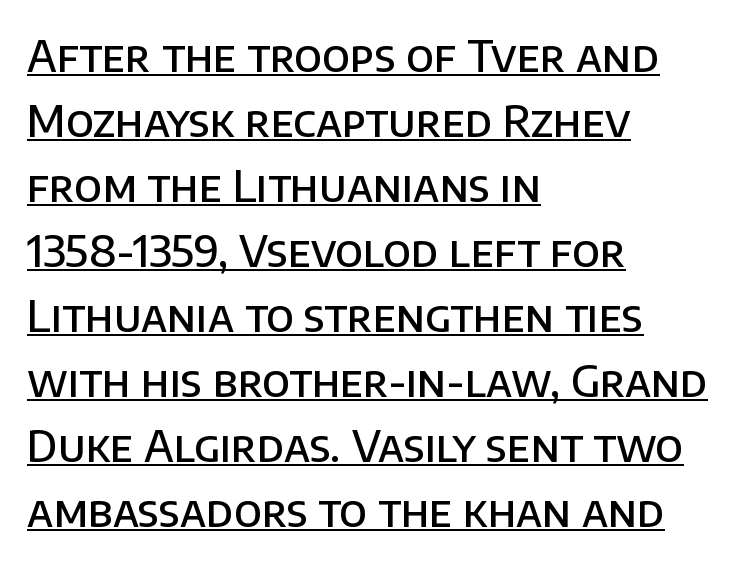
{"serif": "no", "italic": "no", "bold": "semi", "weight": "semibold", "width": "normal", "stroke_contrast": "low", "x_height": "large", "monospaced": "no", "underline": "yes", "align": "left", "line_spacing": "normal", "line_spacing_ratio": 1.51, "letter_spacing": "normal", "letter_spacing_em": 0.0, "glyph_px": 43}
